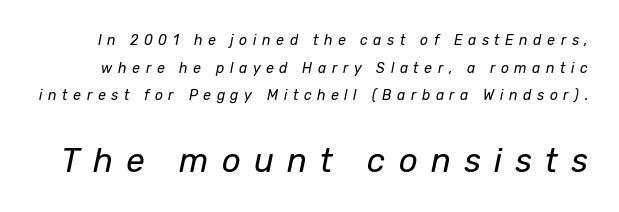
The typesetting does not lean heavy: it is not bold. If you squint, the bottom block still reads clearly — it's the larger of the two. Anything drawn beneath the words? Only blank space. Varying glyph widths throughout — classic text-font behaviour. The specimen reads as italic at a glance.
